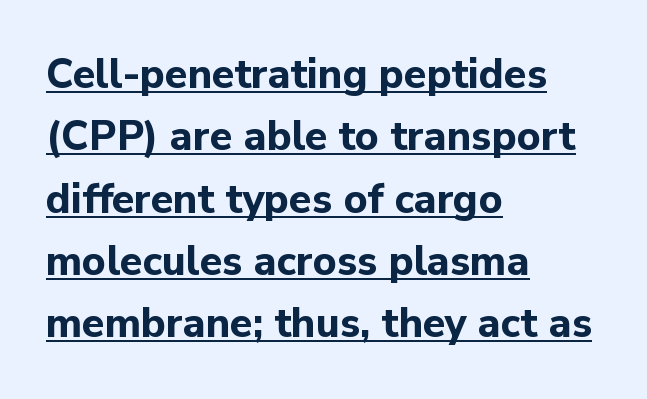
Q: Is the text bold? A: Yes.
Q: Is the text italic (slanted)? A: No, it is upright.
Q: Is the typeface a serif or a sans-serif typeface? A: Sans-serif.
Q: Is the text underlined? A: Yes.
Q: How is the paragraph aligned? A: Left-aligned.
Q: Is the spacing between letters normal or unusually wide? A: Normal.
Q: Is the spacing between lines tight, normal or loose? A: Normal.
Q: Width (condensed, normal, or wide)? A: Normal.
Q: Stroke contrast? A: Low.
Q: x-height? A: Medium.
Q: Monospaced? A: No.
